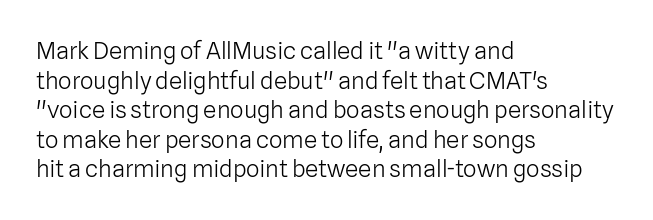
{"italic": "no", "bold": "no", "underline": "no", "align": "left", "line_spacing_ratio": 1.23, "letter_spacing": "normal", "letter_spacing_em": 0.0, "glyph_px": 24}
